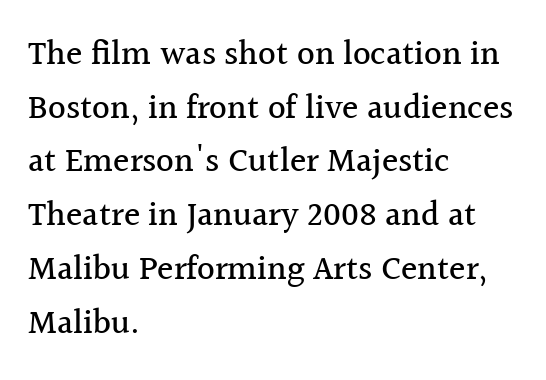
Q: Is the text italic (slanted)? A: No, it is upright.
Q: Is the typeface a serif or a sans-serif typeface? A: Serif.
Q: Is the text underlined? A: No.
Q: How is the paragraph aligned? A: Left-aligned.
Q: Is the spacing between letters normal or unusually wide? A: Normal.
Q: Is the spacing between lines tight, normal or loose? A: Normal.
Q: Width (condensed, normal, or wide)? A: Normal.
Q: x-height? A: Medium.
Q: Monospaced? A: No.
